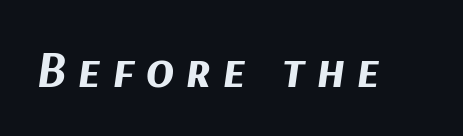
The rendering inserts visible extra space after every character. You'd pick this weight for a headline — it's a proper bold. Designer's note — italics engaged. The face used here is proportionally spaced, like ordinary book or web type. Type without underlining.
